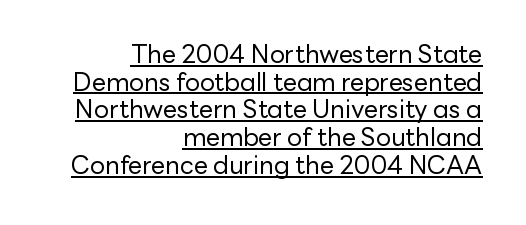
The image shows 25 px text type, upright; set right-aligned, tight line spacing (1.11x), normal letter spacing, underlined.
